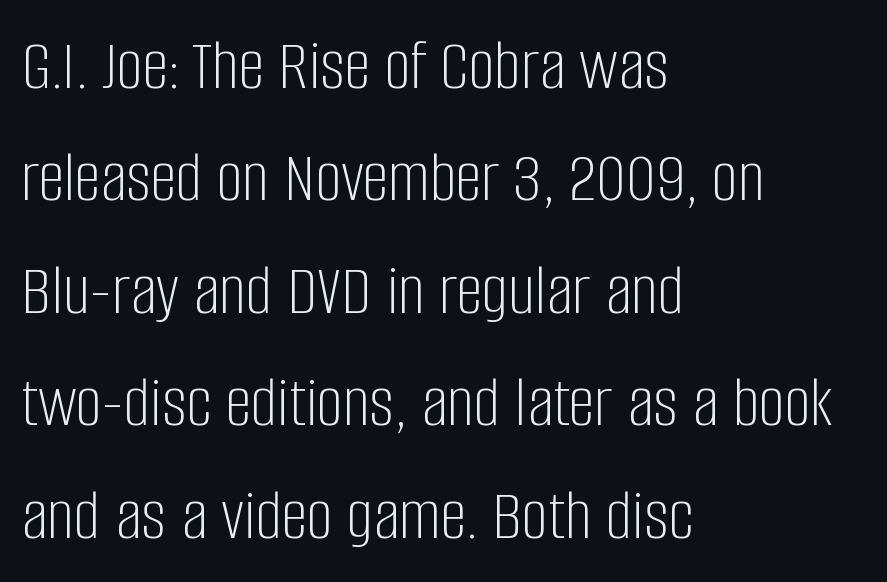
{"serif": "no", "italic": "no", "bold": "no", "weight": "light", "width": "condensed", "stroke_contrast": "low", "x_height": "large", "monospaced": "no", "underline": "no", "align": "left", "line_spacing": "normal", "line_spacing_ratio": 1.52, "letter_spacing": "normal", "letter_spacing_em": 0.0, "glyph_px": 74}
